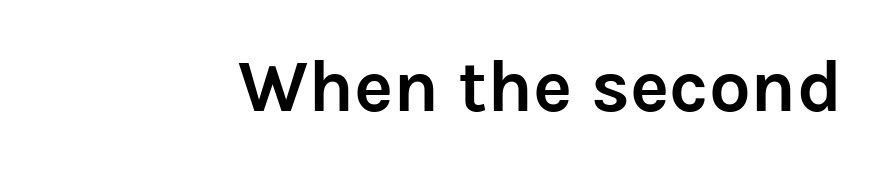
The image shows 74 px semibold sans-serif type, upright; set normal letter spacing, not underlined; low stroke contrast and a medium x-height.
